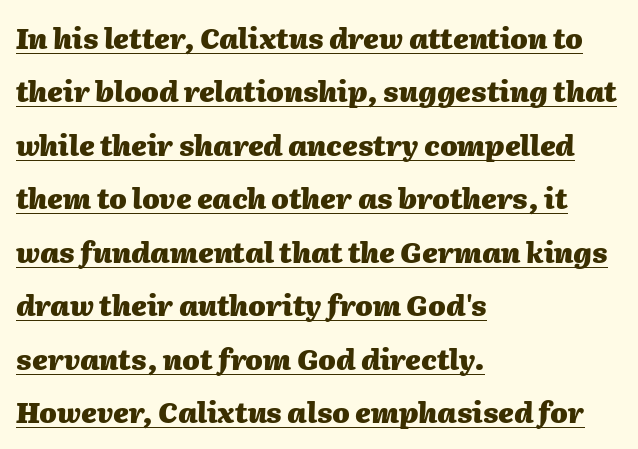
The image shows 28 px heavy type, italic (leaning right); set left-aligned, loose line spacing (1.91x), normal letter spacing, underlined; medium stroke contrast and a medium x-height.
